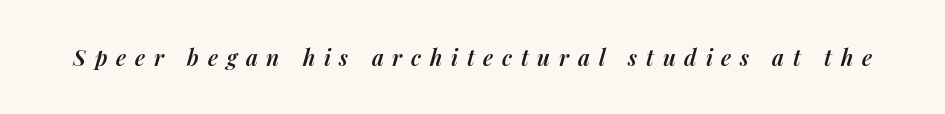
{"italic": "yes", "lean": "right", "slant_degrees": 14, "bold": "semi", "underline": "no", "letter_spacing": "wide", "letter_spacing_em": 0.4, "glyph_px": 22}
